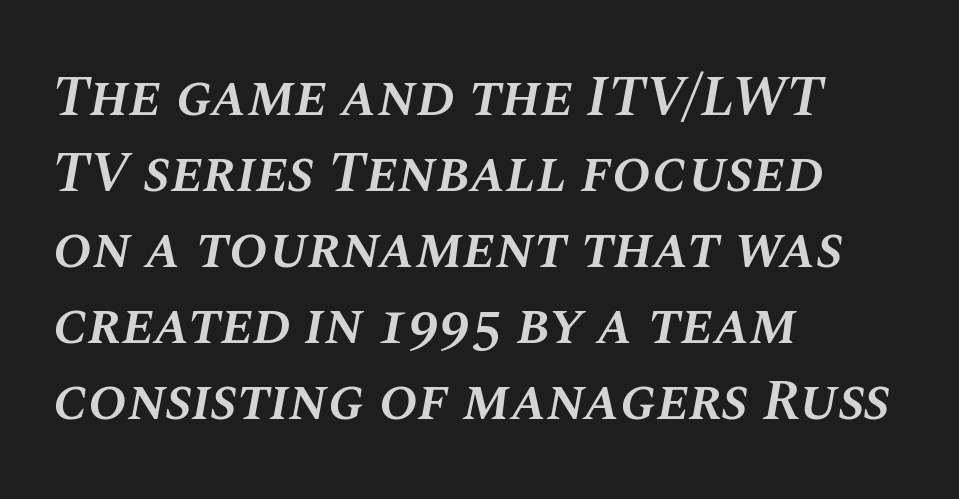
{"italic": "yes", "lean": "right", "slant_degrees": 10, "bold": "semi", "weight": "semibold", "width": "normal", "stroke_contrast": "medium", "x_height": "large", "monospaced": "no", "underline": "no", "align": "left", "line_spacing": "normal", "line_spacing_ratio": 1.31, "letter_spacing": "normal", "letter_spacing_em": 0.0, "glyph_px": 58}
